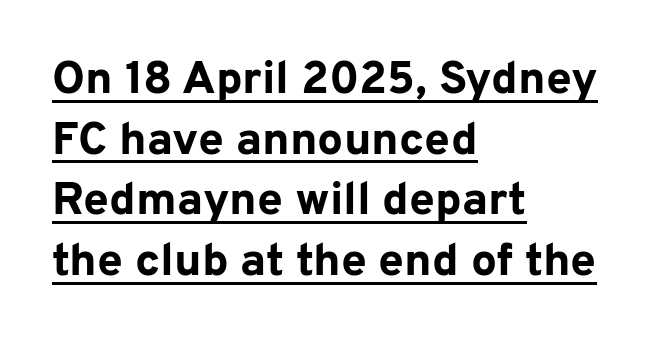
The image shows 46 px bold sans-serif type, upright; set left-aligned, normal line spacing (1.32x), normal letter spacing, underlined; low stroke contrast and a medium x-height.
